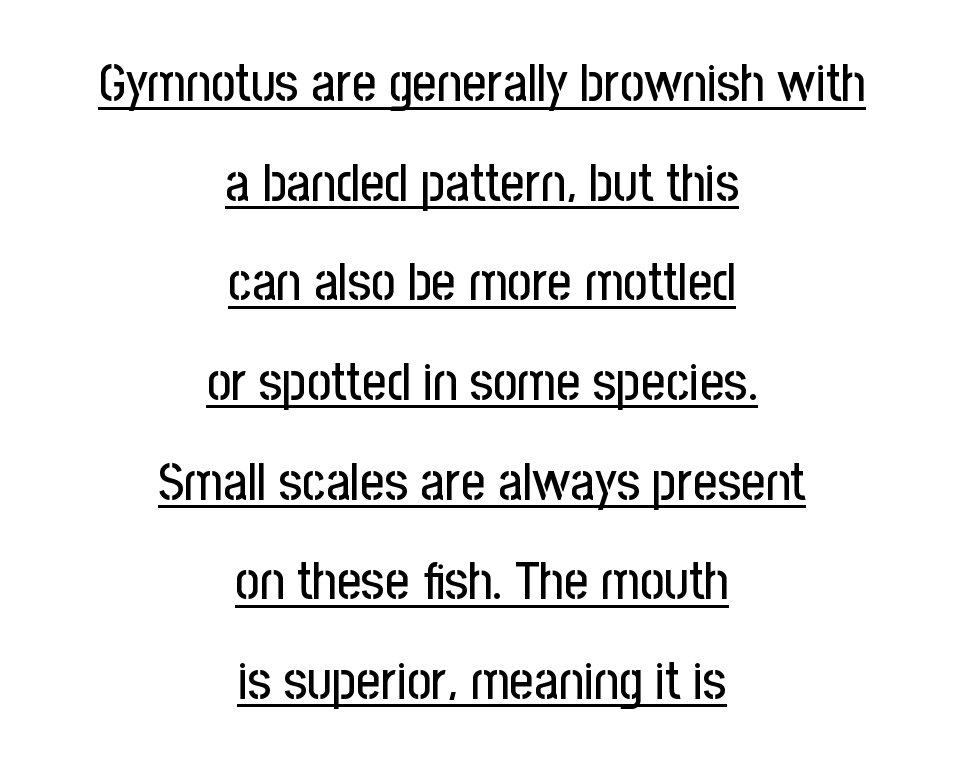
Character widths vary here, with narrow letters taking less room than wide ones. It's the straight-up-and-down kind of type. Does extra space separate the letters? No, they use regular spacing. Observe the absence of serifs on each vertical stroke in this sample.
